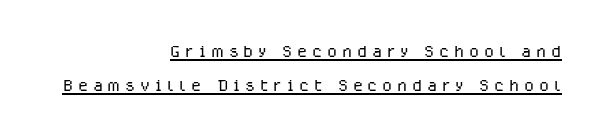
{"italic": "no", "bold": "no", "underline": "yes", "align": "right", "line_spacing": "normal", "line_spacing_ratio": 1.48, "letter_spacing": "wide", "letter_spacing_em": 0.21, "glyph_px": 23}
